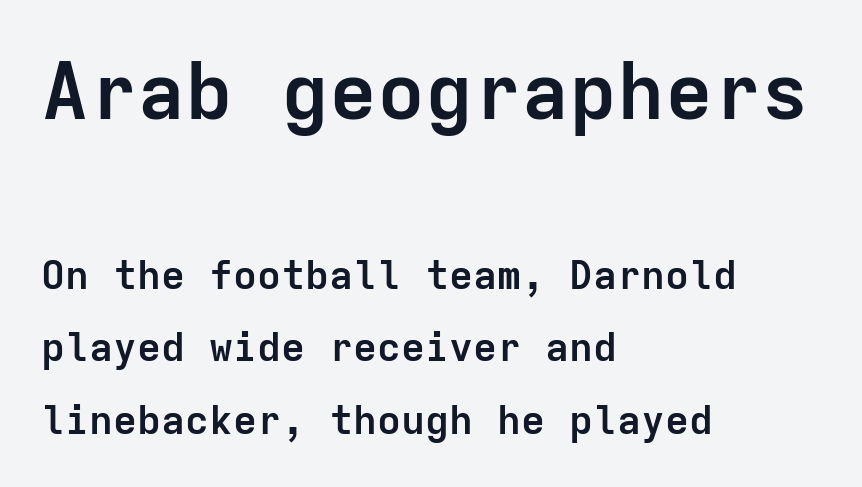
Q: Is the text bold? A: Yes.
Q: Is the text italic (slanted)? A: No, it is upright.
Q: Is the typeface a serif or a sans-serif typeface? A: Sans-serif.
Q: Is the text underlined? A: No.
Q: How is the paragraph aligned? A: Left-aligned.
Q: Is the spacing between letters normal or unusually wide? A: Normal.
Q: Which block of text is set in a larger size, the first (top) or the second (bottom)? A: The first (top) one.
Q: Width (condensed, normal, or wide)? A: Normal.
Q: Stroke contrast? A: Low.
Q: x-height? A: Medium.
Q: Monospaced? A: Yes.
